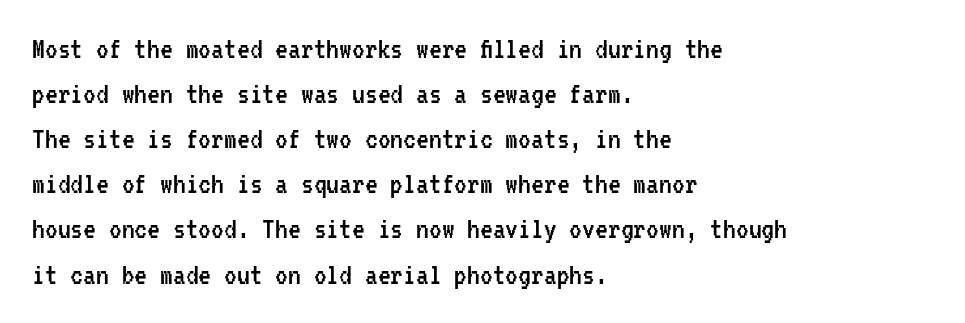
Short note: letters normally spaced. The strokes are not fattened; the text isn't bold. The passage shown is not underscored anywhere. Letterform terminals end flat and unadorned throughout the passage. Line beginnings align vertically; line endings do not.
